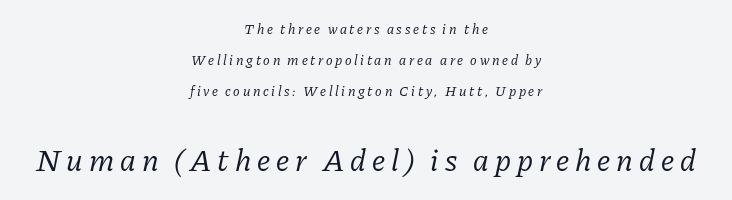
The image shows 31 px regular-weight serif type, italic (leaning right); set centered, loose line spacing (2.22x), not underlined; the second (bottom) block is 2.21x larger; low stroke contrast and a medium x-height.
